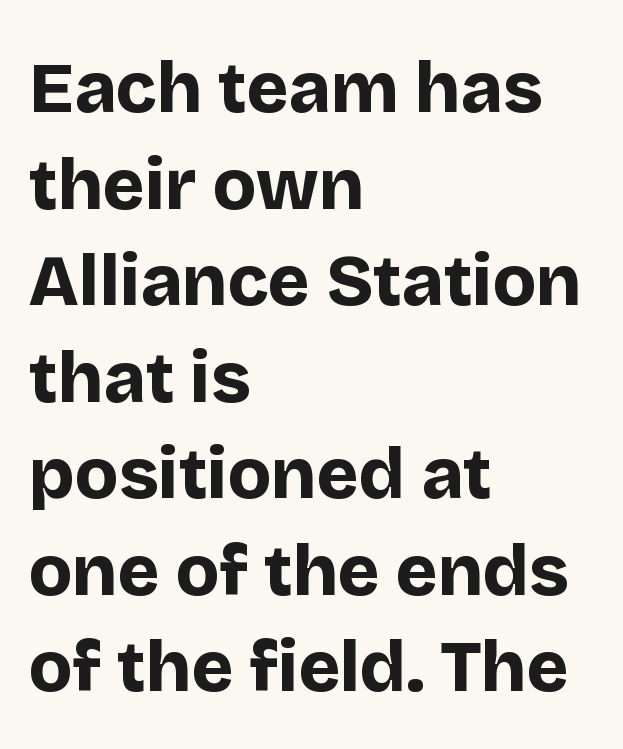
{"serif": "no", "italic": "no", "bold": "yes", "weight": "bold", "width": "normal", "stroke_contrast": "low", "x_height": "large", "monospaced": "no", "underline": "no", "align": "left", "line_spacing": "normal", "line_spacing_ratio": 1.36, "letter_spacing": "normal", "letter_spacing_em": 0.0, "glyph_px": 71}
